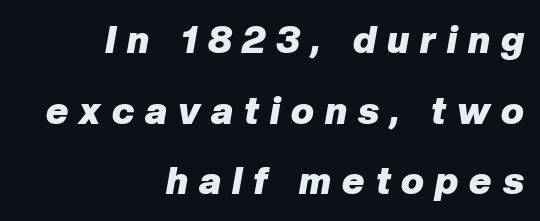
{"italic": "yes", "lean": "right", "slant_degrees": 10, "bold": "yes", "weight": "heavy", "width": "normal", "stroke_contrast": "low", "x_height": "medium", "monospaced": "no", "underline": "no", "align": "right", "line_spacing_ratio": 1.86, "letter_spacing": "wide", "letter_spacing_em": 0.29, "glyph_px": 38}
